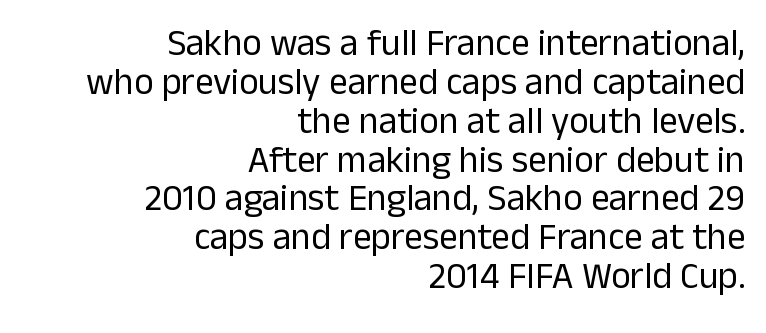
Typeset ragged left — the right edge is the straight one. Looks like regular typesetting: each glyph gets only the width it needs. Grotesque or geometric, the face here clearly has no serifs. Weight: in the light-to-regular range. The glyphs are unaccompanied by any horizontal stroke below them.
